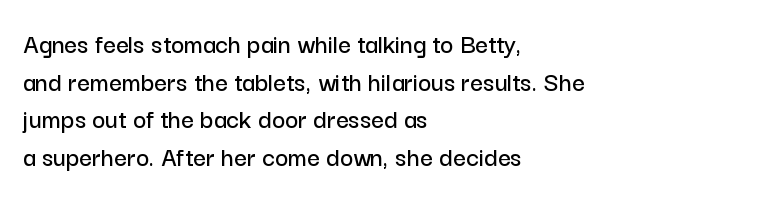
The image shows 28 px sans-serif type, upright; set left-aligned, normal line spacing (1.34x), normal letter spacing, not underlined; low stroke contrast and a medium x-height.
